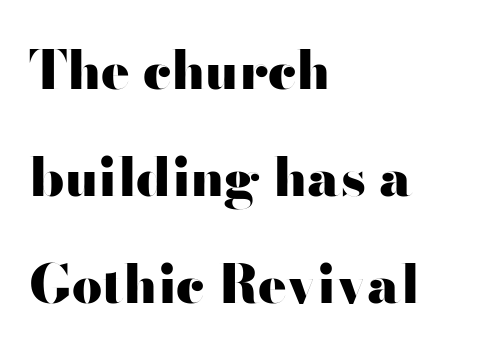
Look at the tracking — it's just the regular setting, nothing added. Short and long lines alike share a common starting point at left. The strip under each line holds only bare page. Heavy-handed strokes throughout: this text is bold.
